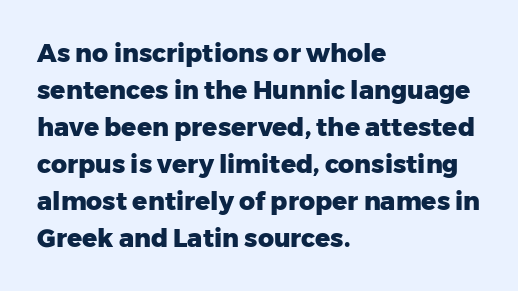
The image shows 25 px bold type, upright; set left-aligned, normal line spacing (1.48x), normal letter spacing, not underlined.
